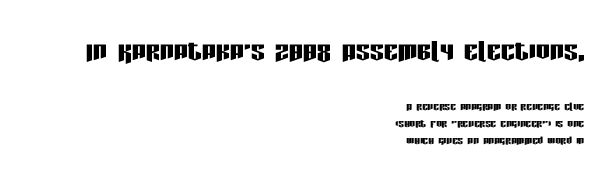
Which of the two is more prominent by size? The first, at the top. No extra tracking has been applied to these lines. The passage shown is not underscored anywhere. Note the varied advance widths — an 'i' is clearly narrower than an 'm'. This sample uses an upright cut, with every glyph sitting square on the baseline. Unlike a traditional serif, this face leaves its strokes unadorned.
